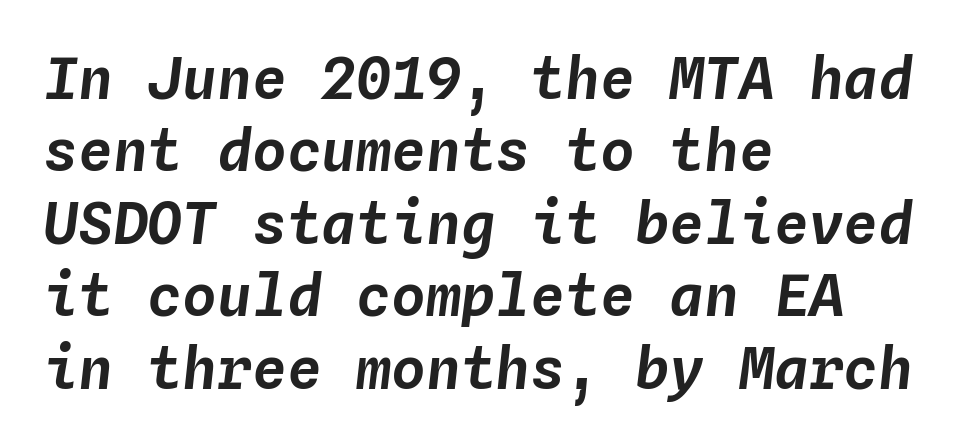
Q: Is the text italic (slanted)? A: Yes, it leans right by about 4 degrees.
Q: Is the text underlined? A: No.
Q: How is the paragraph aligned? A: Left-aligned.
Q: Is the spacing between letters normal or unusually wide? A: Normal.
Q: Is the spacing between lines tight, normal or loose? A: Normal.
Q: Width (condensed, normal, or wide)? A: Normal.
Q: Stroke contrast? A: Low.
Q: x-height? A: Medium.
Q: Monospaced? A: Yes.
